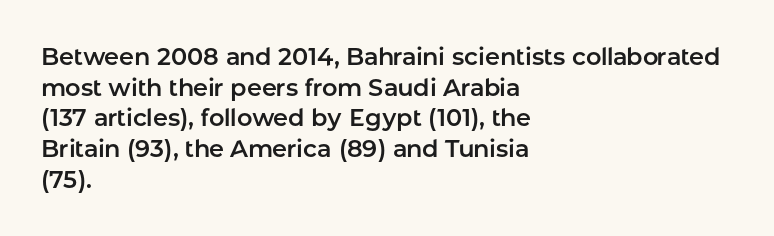
These lines stack with their left ends in a neat column. This sample uses plain, unmodified letter spacing. Rows of type keep a routine distance in the vertical direction. The glyphs are unaccompanied by any horizontal stroke below them. Vertical strokes here are truly vertical.
